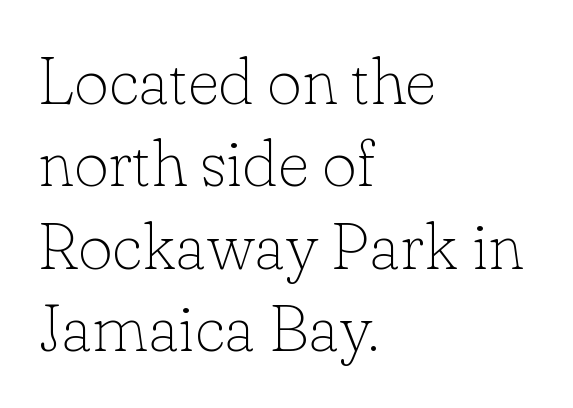
Q: Is the text bold? A: No.
Q: Is the text italic (slanted)? A: No, it is upright.
Q: Is the typeface a serif or a sans-serif typeface? A: Serif.
Q: Is the text underlined? A: No.
Q: How is the paragraph aligned? A: Left-aligned.
Q: Is the spacing between letters normal or unusually wide? A: Normal.
Q: Width (condensed, normal, or wide)? A: Normal.
Q: Stroke contrast? A: Low.
Q: x-height? A: Small.
Q: Monospaced? A: No.
